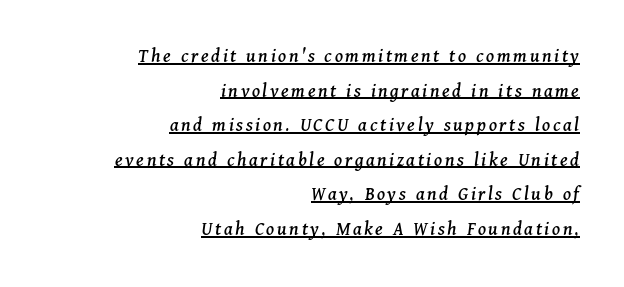
Q: Is the text italic (slanted)? A: Yes, it leans right by about 11 degrees.
Q: Is the text underlined? A: Yes.
Q: How is the paragraph aligned? A: Right-aligned.
